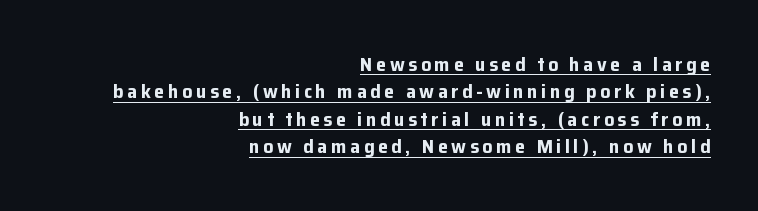
Line spacing here is normal. Posture: straight, roman, zero tilt. Teacher's note: observe the even right margin — that is flush-right alignment. A typographer would call this underscored text. Emphasis by weight is at full strength: bold.
